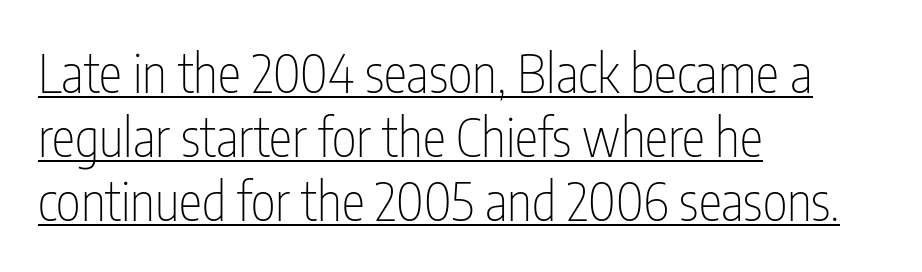
{"serif": "no", "italic": "no", "bold": "no", "weight": "thin", "width": "condensed", "stroke_contrast": "low", "x_height": "medium", "monospaced": "no", "underline": "yes", "align": "left", "line_spacing_ratio": 1.21, "letter_spacing": "normal", "letter_spacing_em": 0.0, "glyph_px": 53}
